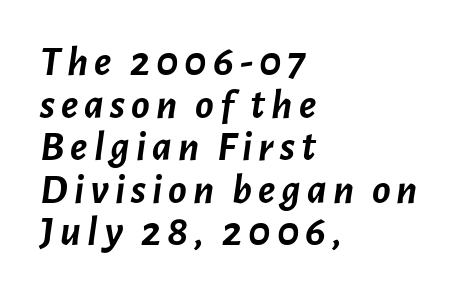
{"italic": "yes", "lean": "right", "slant_degrees": 7, "bold": "yes", "weight": "semibold", "width": "normal", "stroke_contrast": "low", "x_height": "medium", "monospaced": "no", "underline": "no", "align": "left", "line_spacing": "tight", "line_spacing_ratio": 0.99, "glyph_px": 43}
